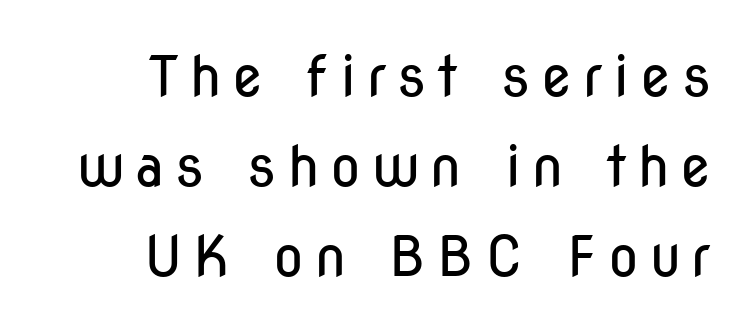
Q: Is the text bold? A: No.
Q: Is the text italic (slanted)? A: No, it is upright.
Q: Is the typeface a serif or a sans-serif typeface? A: Sans-serif.
Q: Is the text underlined? A: No.
Q: How is the paragraph aligned? A: Right-aligned.
Q: Is the spacing between lines tight, normal or loose? A: Normal.
Q: Width (condensed, normal, or wide)? A: Condensed.
Q: Stroke contrast? A: Low.
Q: x-height? A: Medium.
Q: Monospaced? A: No.
